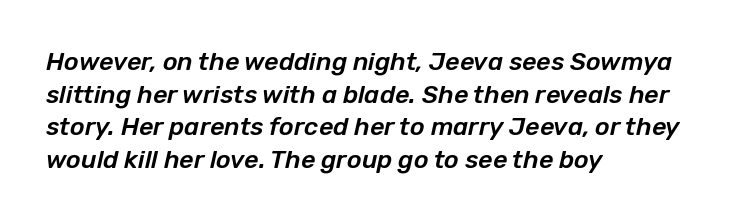
Q: Is the text italic (slanted)? A: Yes, it leans right by about 12 degrees.
Q: Is the text underlined? A: No.
Q: How is the paragraph aligned? A: Left-aligned.
Q: Is the spacing between letters normal or unusually wide? A: Normal.
Q: Is the spacing between lines tight, normal or loose? A: Normal.
